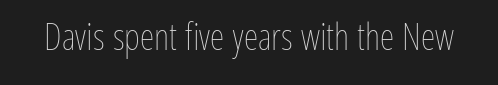
Q: Is the text bold? A: No.
Q: Is the text italic (slanted)? A: No, it is upright.
Q: Is the text underlined? A: No.
Q: Is the spacing between letters normal or unusually wide? A: Normal.
Q: Width (condensed, normal, or wide)? A: Condensed.
Q: Stroke contrast? A: Low.
Q: x-height? A: Medium.
Q: Monospaced? A: No.
